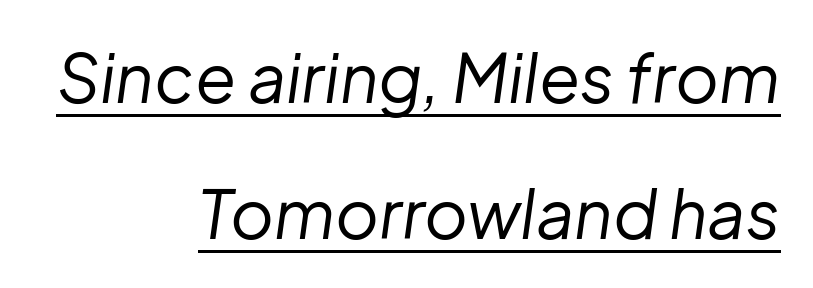
The image shows 67 px regular-weight type, italic (leaning right); set right-aligned, loose line spacing (2.03x), normal letter spacing, underlined; low stroke contrast and a medium x-height.
